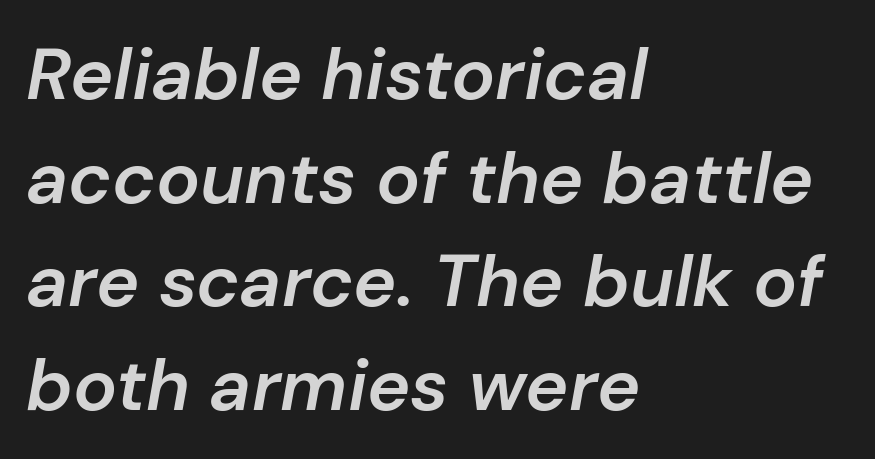
The image shows 73 px semibold type, italic (leaning right); set left-aligned, normal line spacing (1.42x), normal letter spacing, not underlined; low stroke contrast and a medium x-height.
